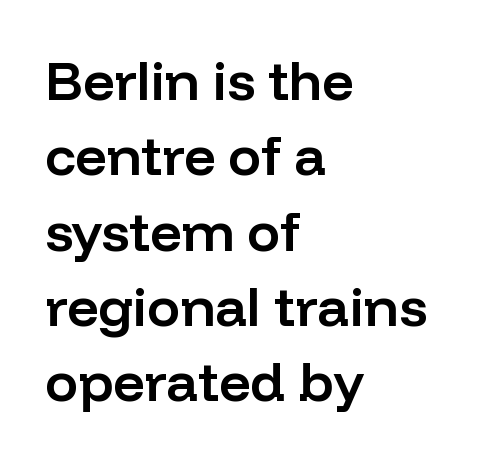
Q: Is the text bold? A: Semi-bold.
Q: Is the text italic (slanted)? A: No, it is upright.
Q: Is the typeface a serif or a sans-serif typeface? A: Sans-serif.
Q: Is the text underlined? A: No.
Q: How is the paragraph aligned? A: Left-aligned.
Q: Is the spacing between letters normal or unusually wide? A: Normal.
Q: Is the spacing between lines tight, normal or loose? A: Normal.
Q: Width (condensed, normal, or wide)? A: Normal.
Q: Stroke contrast? A: Low.
Q: x-height? A: Medium.
Q: Monospaced? A: No.
